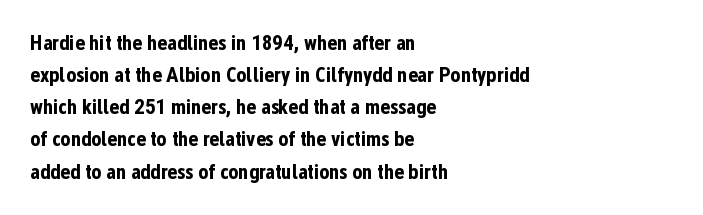
Q: Is the text bold? A: Yes.
Q: Is the text italic (slanted)? A: No, it is upright.
Q: Is the text underlined? A: No.
Q: How is the paragraph aligned? A: Left-aligned.
Q: Is the spacing between letters normal or unusually wide? A: Normal.
Q: Is the spacing between lines tight, normal or loose? A: Normal.
